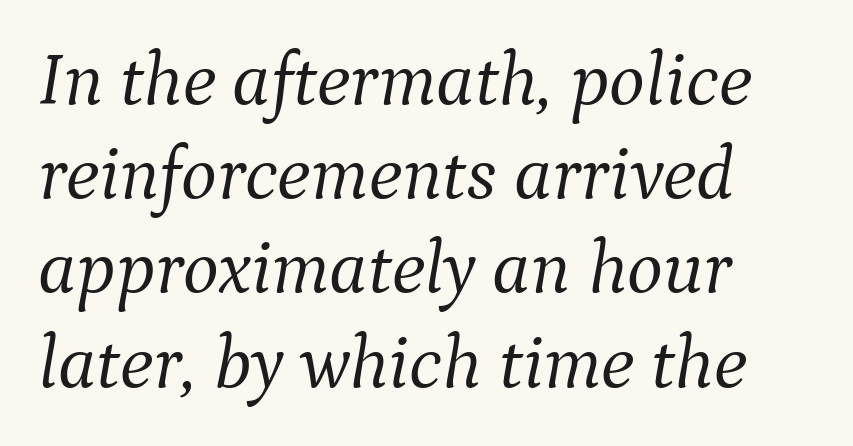
There's an unmistakable incline to the writing here. Compared with a centered layout, this one pins lines to the left instead. Letterform terminals end in serifs throughout the passage. Tracking value appears to be zero — textbook default spacing.
